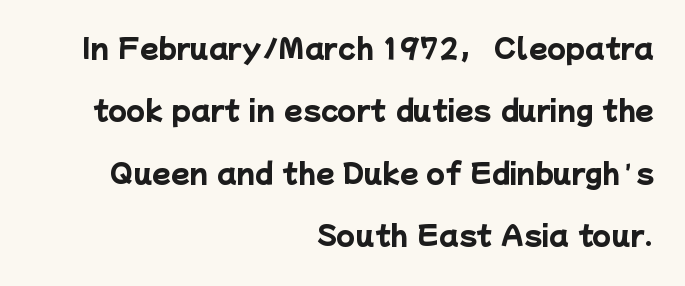
Q: Is the text bold? A: Yes.
Q: Is the text underlined? A: No.
Q: How is the paragraph aligned? A: Right-aligned.
Q: Is the spacing between letters normal or unusually wide? A: Normal.
Q: Is the spacing between lines tight, normal or loose? A: Loose.
